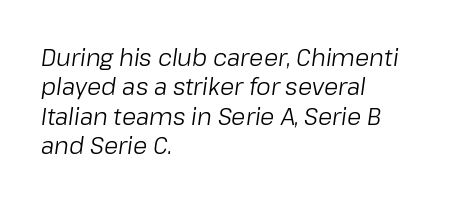
Q: Is the text bold? A: No.
Q: Is the text italic (slanted)? A: Yes, it leans right by about 8 degrees.
Q: Is the text underlined? A: No.
Q: How is the paragraph aligned? A: Left-aligned.
Q: Is the spacing between letters normal or unusually wide? A: Normal.
Q: Is the spacing between lines tight, normal or loose? A: Normal.
